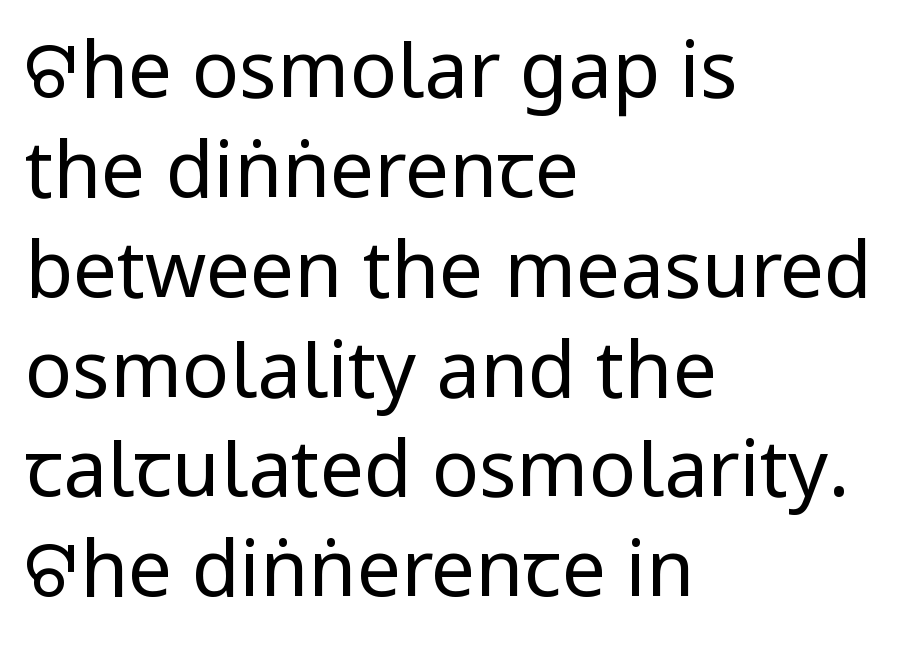
The strip under each line holds only bare page. These lines stack with their left ends in a neat column. These lines keep a tight, regular rhythm from letter to letter. No heavy texture on the line: the type isn't bold. Ascenders rise straight up at ninety degrees. Check where the strokes stop: nothing finishes them off — pure sans.
